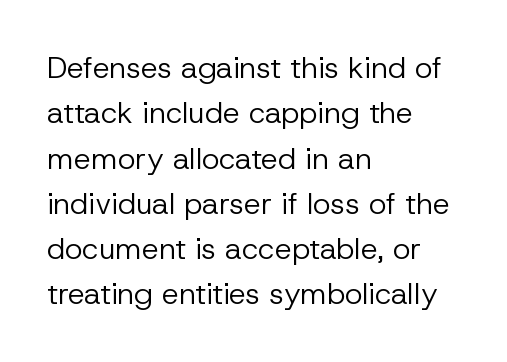
Q: Is the text bold? A: No.
Q: Is the text italic (slanted)? A: No, it is upright.
Q: Is the typeface a serif or a sans-serif typeface? A: Sans-serif.
Q: Is the text underlined? A: No.
Q: How is the paragraph aligned? A: Left-aligned.
Q: Is the spacing between letters normal or unusually wide? A: Normal.
Q: Is the spacing between lines tight, normal or loose? A: Normal.
Q: Width (condensed, normal, or wide)? A: Normal.
Q: Stroke contrast? A: Low.
Q: x-height? A: Medium.
Q: Monospaced? A: No.
